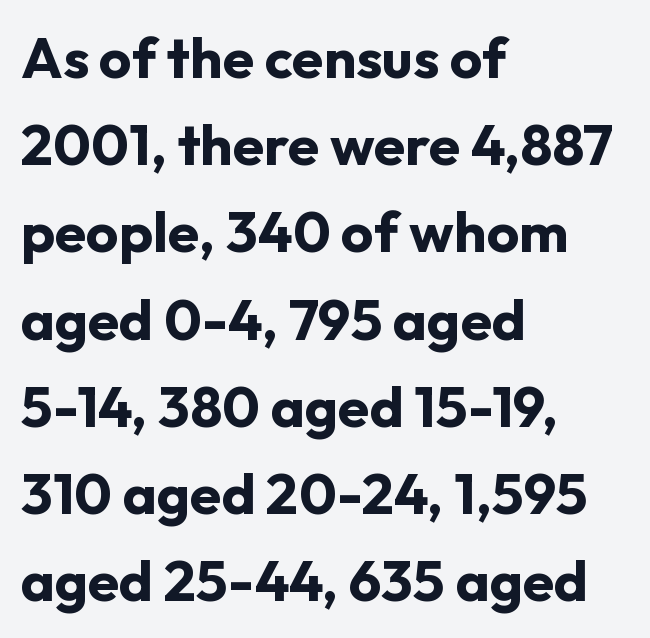
Q: Is the text bold? A: Yes.
Q: Is the text italic (slanted)? A: No, it is upright.
Q: Is the typeface a serif or a sans-serif typeface? A: Sans-serif.
Q: Is the text underlined? A: No.
Q: How is the paragraph aligned? A: Left-aligned.
Q: Is the spacing between letters normal or unusually wide? A: Normal.
Q: Is the spacing between lines tight, normal or loose? A: Normal.
Q: Width (condensed, normal, or wide)? A: Normal.
Q: Stroke contrast? A: Low.
Q: x-height? A: Medium.
Q: Monospaced? A: No.
